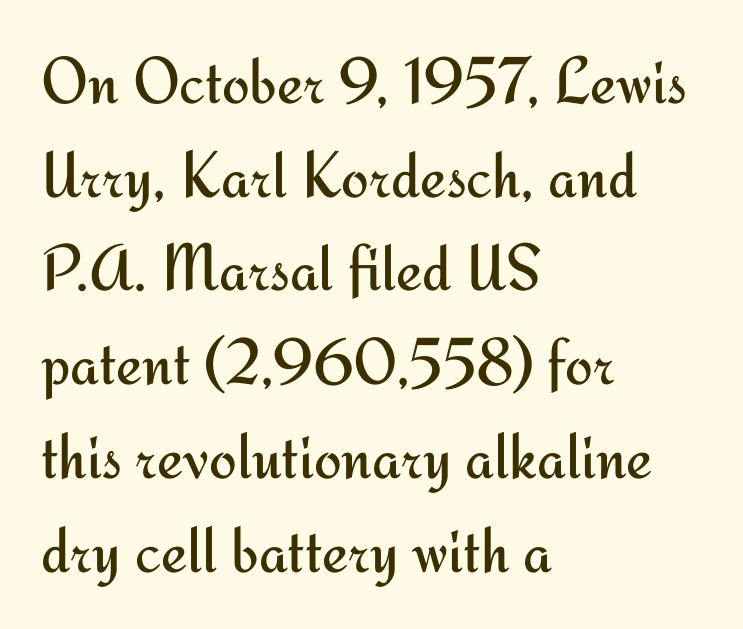
{"serif": "no", "italic": "no", "bold": "no", "weight": "regular", "width": "normal", "stroke_contrast": "medium", "x_height": "small", "monospaced": "no", "underline": "no", "align": "left", "line_spacing": "normal", "line_spacing_ratio": 1.42, "letter_spacing": "normal", "letter_spacing_em": 0.0, "glyph_px": 66}
